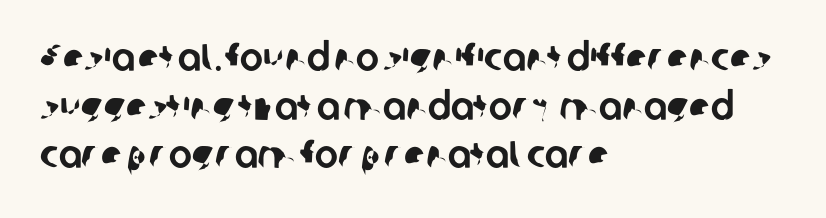
The type family on display is of the sans-serif kind. There is no visible air inserted between adjacent glyphs. The paragraph shown leans on its left margin. Varying glyph widths throughout — classic text-font behaviour. The passage shown is not underscored anywhere. Line spacing here is normal.
